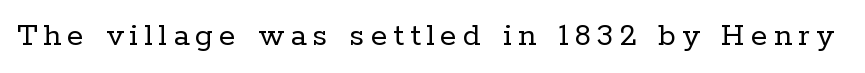
{"serif": "yes", "italic": "no", "bold": "no", "weight": "regular", "width": "normal", "stroke_contrast": "low", "x_height": "medium", "monospaced": "no", "underline": "no", "glyph_px": 34}
